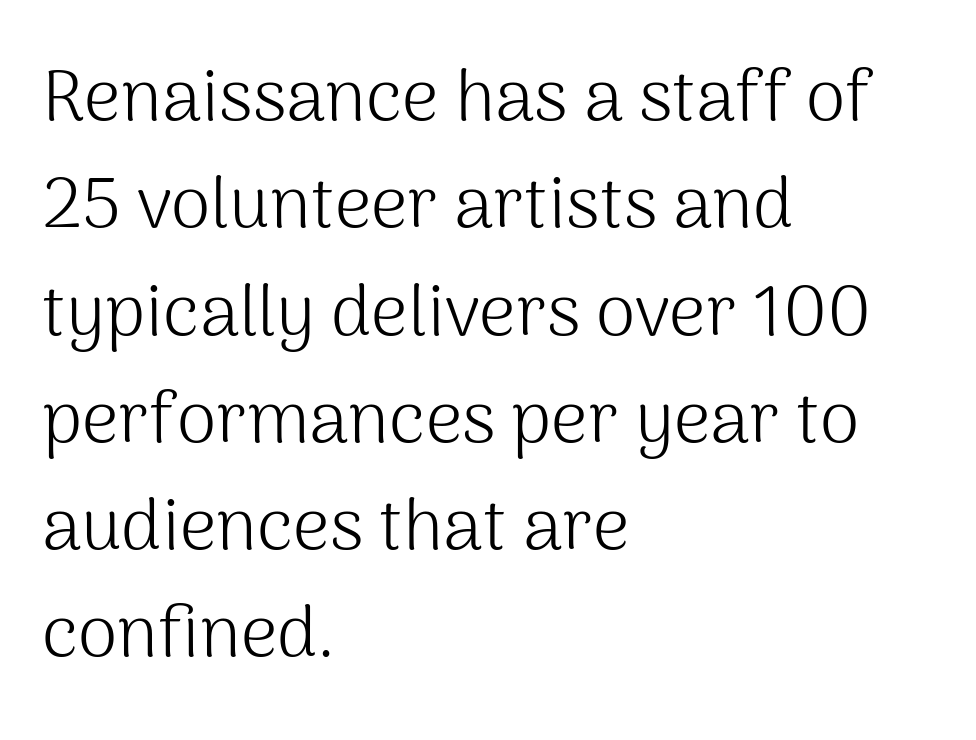
{"serif": "no", "italic": "no", "bold": "no", "weight": "light", "width": "normal", "stroke_contrast": "medium", "x_height": "medium", "monospaced": "no", "underline": "no", "align": "left", "line_spacing": "normal", "line_spacing_ratio": 1.49, "letter_spacing": "normal", "letter_spacing_em": 0.0, "glyph_px": 72}
